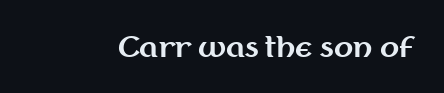
The image shows 28 px bold sans-serif type, upright; set normal letter spacing, not underlined; medium stroke contrast and a medium x-height.
